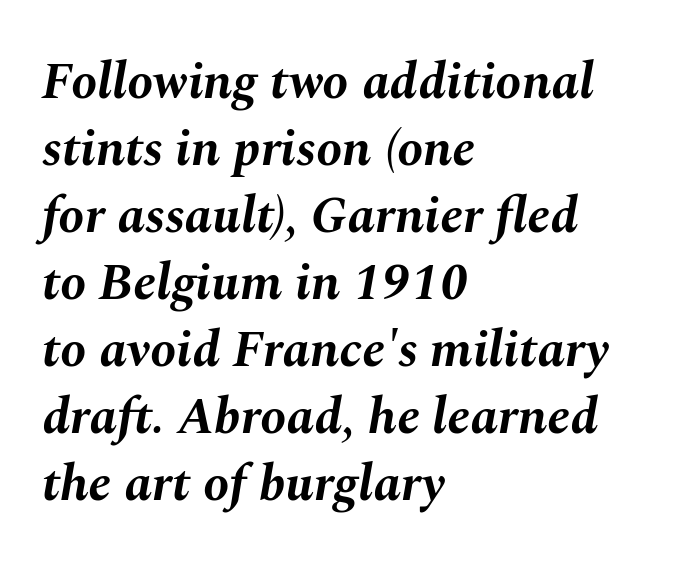
{"italic": "yes", "lean": "right", "slant_degrees": 10, "bold": "yes", "weight": "bold", "width": "normal", "stroke_contrast": "medium", "x_height": "medium", "monospaced": "no", "underline": "no", "align": "left", "line_spacing": "normal", "line_spacing_ratio": 1.29, "letter_spacing": "normal", "letter_spacing_em": 0.0, "glyph_px": 52}
